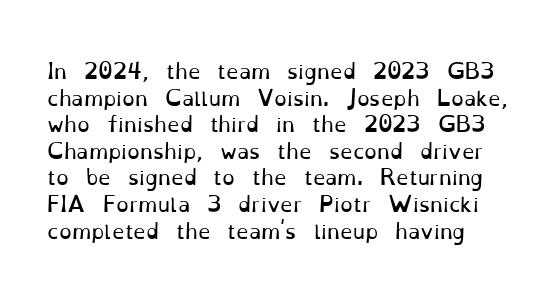
The image shows 20 px text type, upright; set normal line spacing (1.33x), normal letter spacing, not underlined.
